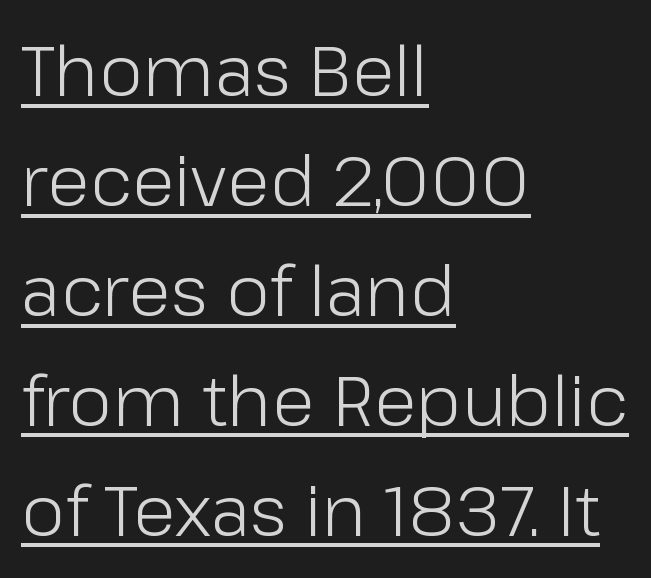
The image shows 70 px light sans-serif type, upright; set left-aligned, normal line spacing (1.57x), normal letter spacing, underlined; low stroke contrast and a medium x-height.
